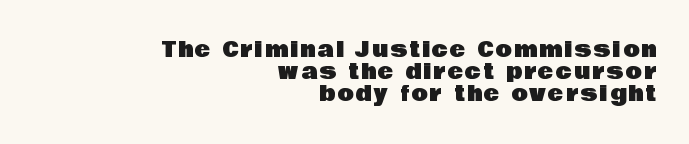
Q: Is the text italic (slanted)? A: No, it is upright.
Q: Is the text underlined? A: No.
Q: How is the paragraph aligned? A: Right-aligned.
Q: Is the spacing between lines tight, normal or loose? A: Tight.
